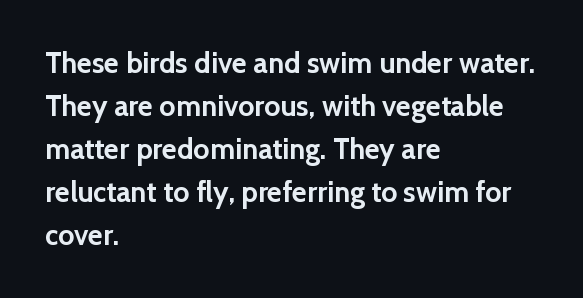
Q: Is the text bold? A: Yes.
Q: Is the text italic (slanted)? A: No, it is upright.
Q: Is the typeface a serif or a sans-serif typeface? A: Sans-serif.
Q: Is the text underlined? A: No.
Q: How is the paragraph aligned? A: Left-aligned.
Q: Is the spacing between letters normal or unusually wide? A: Normal.
Q: Is the spacing between lines tight, normal or loose? A: Normal.
Q: Width (condensed, normal, or wide)? A: Normal.
Q: x-height? A: Medium.
Q: Monospaced? A: No.
